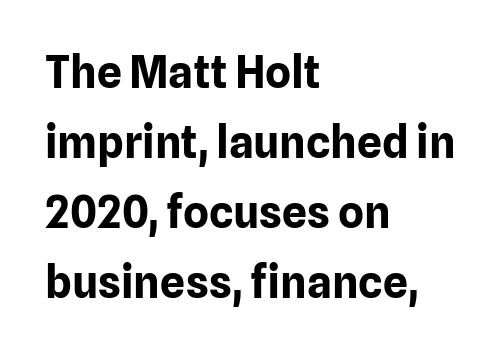
Q: Is the text bold? A: Yes.
Q: Is the text italic (slanted)? A: No, it is upright.
Q: Is the typeface a serif or a sans-serif typeface? A: Sans-serif.
Q: Is the text underlined? A: No.
Q: How is the paragraph aligned? A: Left-aligned.
Q: Is the spacing between letters normal or unusually wide? A: Normal.
Q: Is the spacing between lines tight, normal or loose? A: Normal.
Q: Width (condensed, normal, or wide)? A: Normal.
Q: Stroke contrast? A: Low.
Q: x-height? A: Medium.
Q: Monospaced? A: No.
